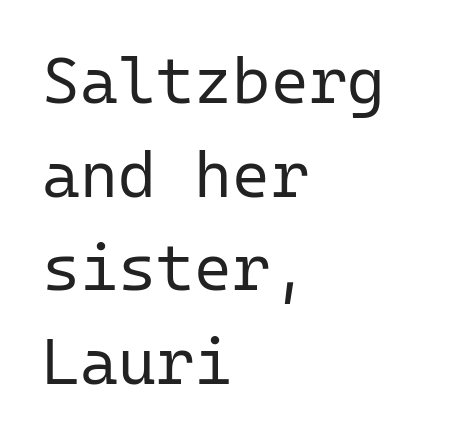
Q: Is the text bold? A: No.
Q: Is the text italic (slanted)? A: No, it is upright.
Q: Is the typeface a serif or a sans-serif typeface? A: Sans-serif.
Q: Is the text underlined? A: No.
Q: How is the paragraph aligned? A: Left-aligned.
Q: Is the spacing between letters normal or unusually wide? A: Normal.
Q: Is the spacing between lines tight, normal or loose? A: Normal.
Q: Width (condensed, normal, or wide)? A: Normal.
Q: Stroke contrast? A: Low.
Q: x-height? A: Medium.
Q: Monospaced? A: Yes.
